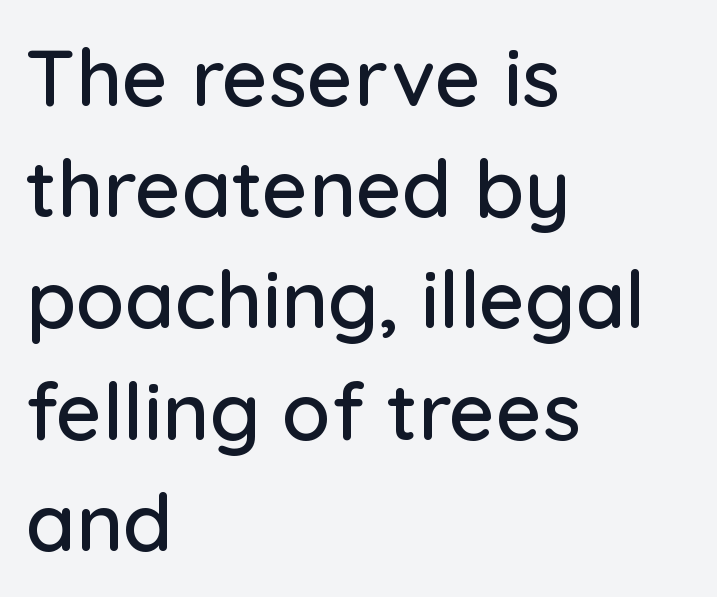
{"serif": "no", "italic": "no", "width": "normal", "stroke_contrast": "low", "x_height": "medium", "monospaced": "no", "underline": "no", "align": "left", "line_spacing": "normal", "line_spacing_ratio": 1.39, "letter_spacing": "normal", "letter_spacing_em": 0.0, "glyph_px": 80}
